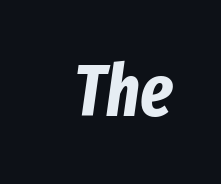
The glyphs look as if they've been sheared to an angle. Short note: letters normally spaced. A bare baseline throughout the passage. Each letter keeps its own natural width here, so spacing adapts to shape.
